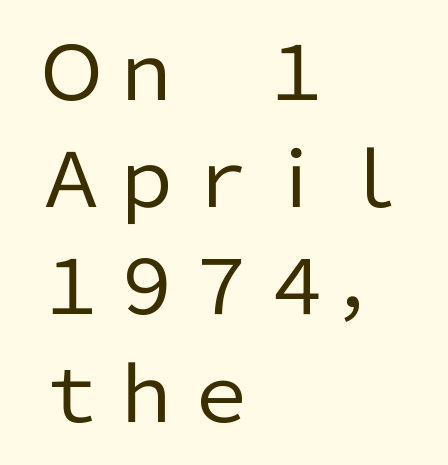
The horizontal fit of the characters is conventional and even. Glance below the letters and you will spot only blank space. Is there any slant? The stems are plumb. Caption: multi-line text, flush left, ragged right. Spacing verdict: proportional, widths tailored to each character.
